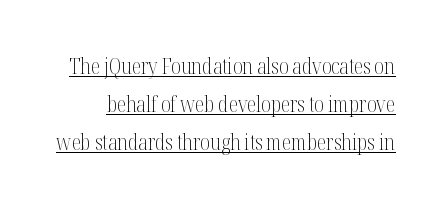
Q: Is the text bold? A: No.
Q: Is the text italic (slanted)? A: No, it is upright.
Q: Is the text underlined? A: Yes.
Q: Is the spacing between letters normal or unusually wide? A: Normal.
